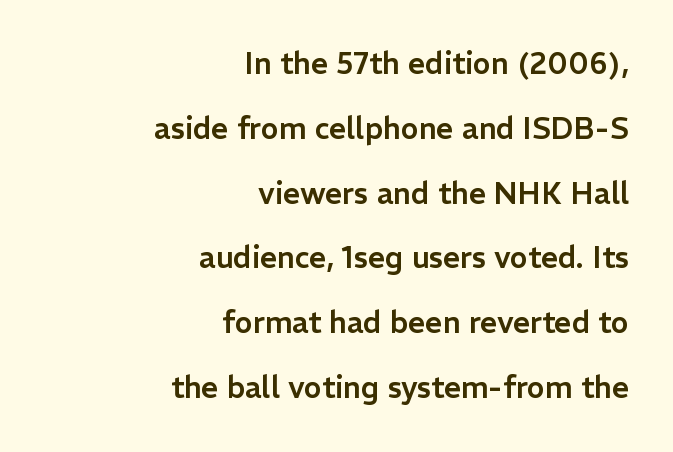
{"serif": "no", "italic": "no", "width": "normal", "stroke_contrast": "low", "x_height": "medium", "monospaced": "no", "underline": "no", "align": "right", "line_spacing": "loose", "line_spacing_ratio": 2.16, "letter_spacing": "normal", "letter_spacing_em": 0.0, "glyph_px": 30}
